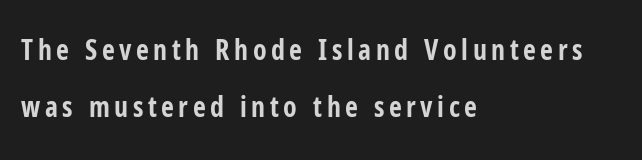
No italicization has been applied; the sample stays upright. A typesetter would call this proportional, since set widths differ per character. Casual observation: everything's shoved over to the left. The face used here is a sans, in the tradition of grotesques and geometrics. The foot of each line stays bare and open. The lines are spread far apart with generous leading.
